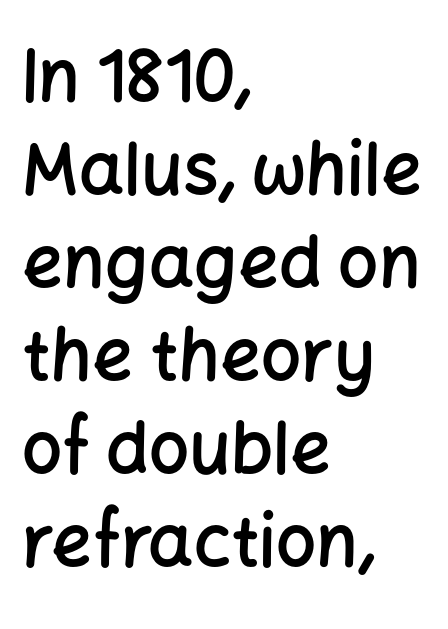
Q: Is the text bold? A: Semi-bold.
Q: Is the text italic (slanted)? A: No, it is upright.
Q: Is the typeface a serif or a sans-serif typeface? A: Sans-serif.
Q: Is the text underlined? A: No.
Q: How is the paragraph aligned? A: Left-aligned.
Q: Is the spacing between letters normal or unusually wide? A: Normal.
Q: Is the spacing between lines tight, normal or loose? A: Normal.
Q: Width (condensed, normal, or wide)? A: Normal.
Q: Stroke contrast? A: Low.
Q: x-height? A: Medium.
Q: Monospaced? A: No.
